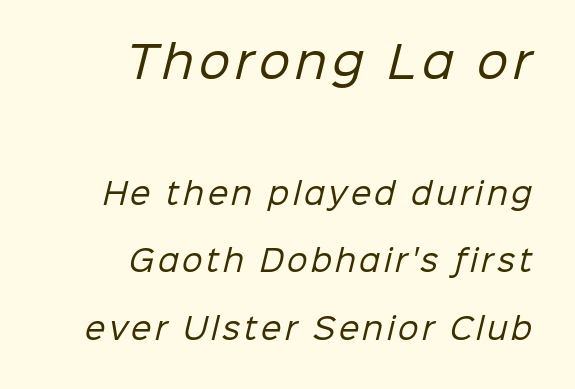
Q: Is the text bold? A: No.
Q: Is the typeface a serif or a sans-serif typeface? A: Sans-serif.
Q: Is the text underlined? A: No.
Q: How is the paragraph aligned? A: Right-aligned.
Q: Is the spacing between lines tight, normal or loose? A: Loose.
Q: Which block of text is set in a larger size, the first (top) or the second (bottom)? A: The first (top) one.
Q: Width (condensed, normal, or wide)? A: Normal.
Q: Stroke contrast? A: Low.
Q: x-height? A: Medium.
Q: Monospaced? A: No.
